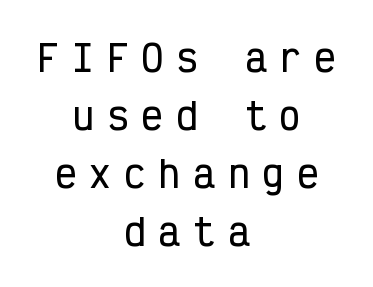
These lines sit exactly where default settings would place them. The letters march in equal steps, a hallmark of fixed-pitch type. The lines are quadded center. The letters carry no serifs — their stems end cleanly without finishing strokes.
